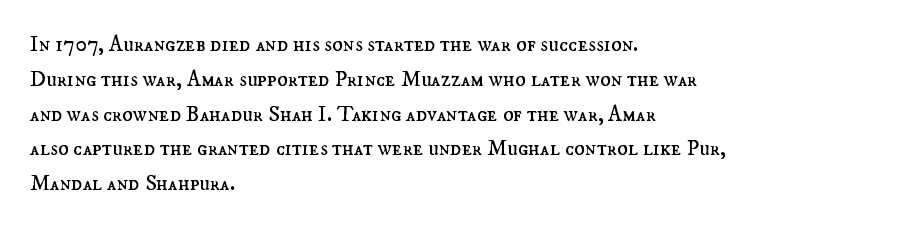
All the whitespace from short lines collects on the right. No extra tracking has been applied to these lines. Characters remain perfectly vertical along every line. The space beneath each line is pristine and unruled. Vertical stems look standard width or narrower in stroke.
